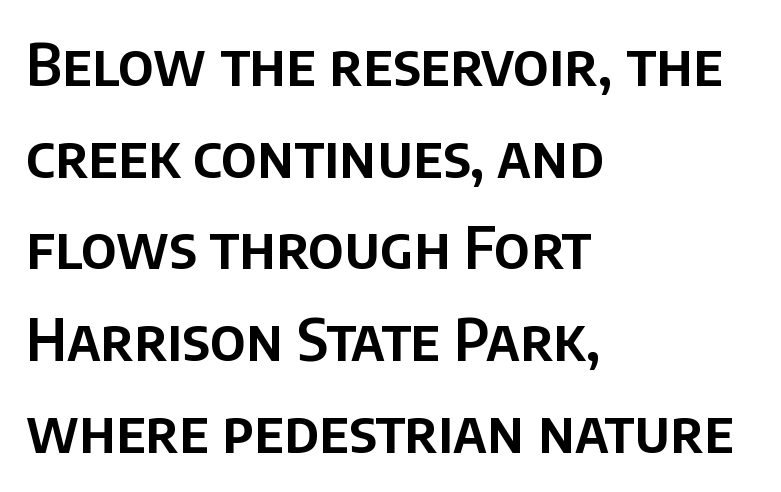
Type without underlining. The lines in this sample share a left origin and differ only in where they stop. What kind of face is this? One without serifs — a sans. The leading is moderate, giving the passage an even texture. These lines keep a tight, regular rhythm from letter to letter. Is this a fixed-width face? No — the glyphs have proportional, varying widths.
